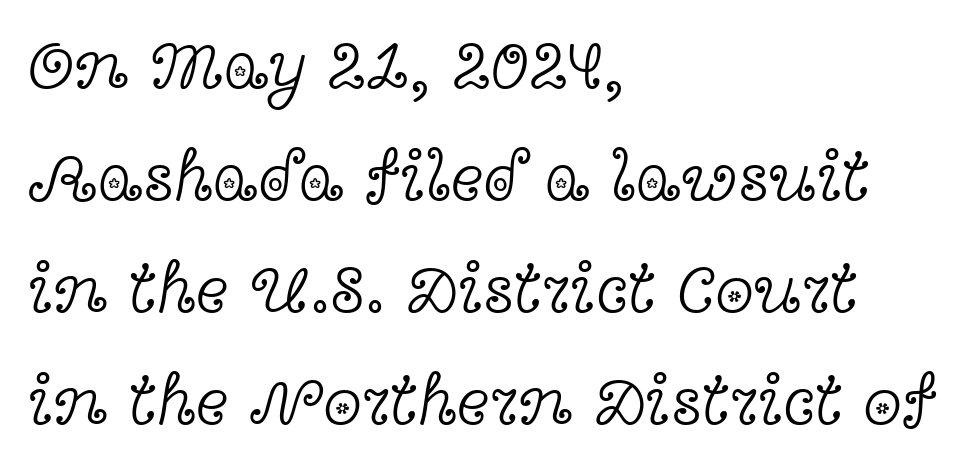
The image shows 70 px light, wide serif type; set left-aligned, normal line spacing (1.6x), normal letter spacing, not underlined; a medium x-height.
